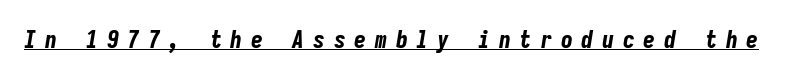
{"italic": "yes", "lean": "right", "slant_degrees": 9, "bold": "yes", "underline": "yes", "letter_spacing": "wide", "letter_spacing_em": 0.36, "glyph_px": 24}
